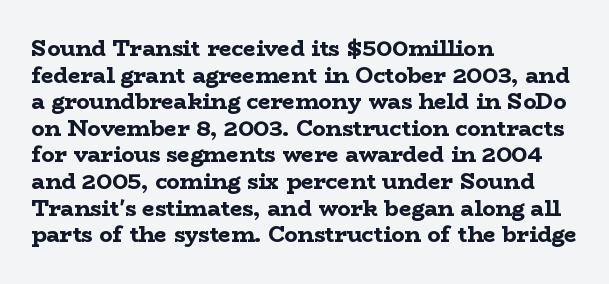
{"italic": "no", "bold": "yes", "underline": "no", "align": "left", "line_spacing_ratio": 1.21, "letter_spacing": "normal", "letter_spacing_em": 0.0, "glyph_px": 22}
